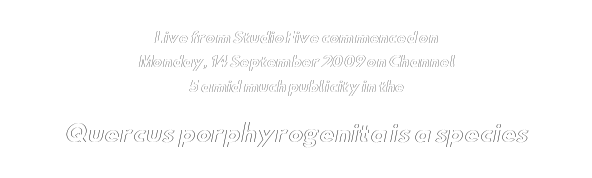
The image shows 23 px text type; set centered, line spacing 1.75x, normal letter spacing, not underlined; the second (bottom) block is 1.64x larger.
